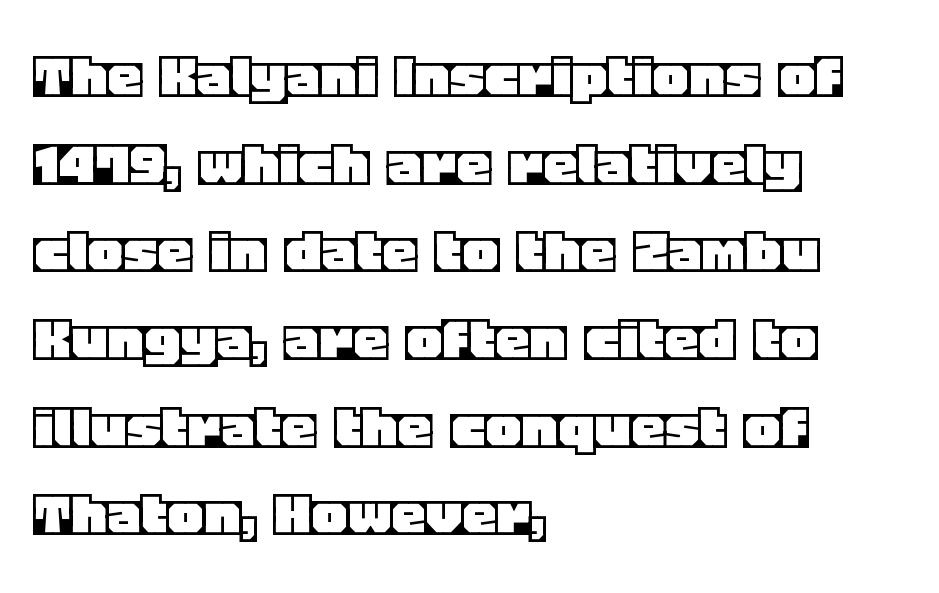
The image shows 69 px text type, upright; set left-aligned, normal line spacing (1.27x), normal letter spacing, not underlined; a large x-height.
